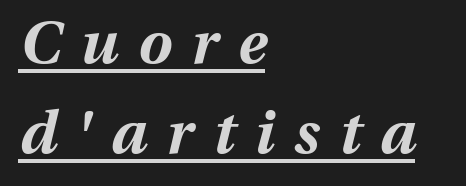
Bold? Absolutely — the strokes are thick and heavy. Descenders here cross a horizontal rule under the line. Character widths vary here, with narrow letters taking less room than wide ones. Quick note: italic.
